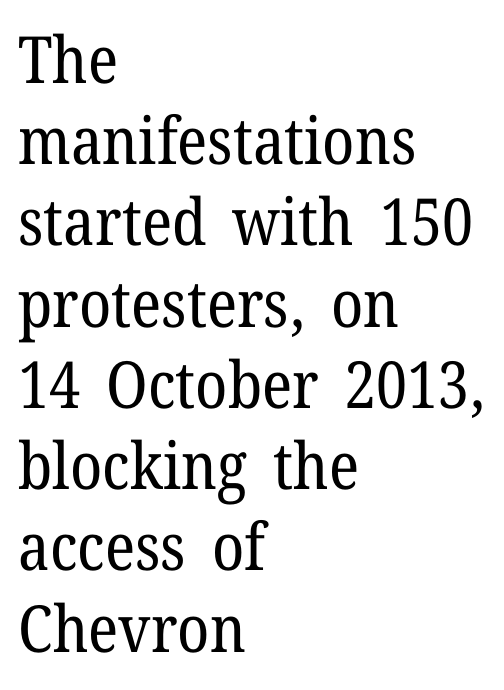
Q: Is the text bold? A: No.
Q: Is the text italic (slanted)? A: No, it is upright.
Q: Is the typeface a serif or a sans-serif typeface? A: Serif.
Q: Is the text underlined? A: No.
Q: How is the paragraph aligned? A: Left-aligned.
Q: Is the spacing between letters normal or unusually wide? A: Normal.
Q: Is the spacing between lines tight, normal or loose? A: Normal.
Q: Width (condensed, normal, or wide)? A: Normal.
Q: Stroke contrast? A: Low.
Q: x-height? A: Medium.
Q: Monospaced? A: No.
